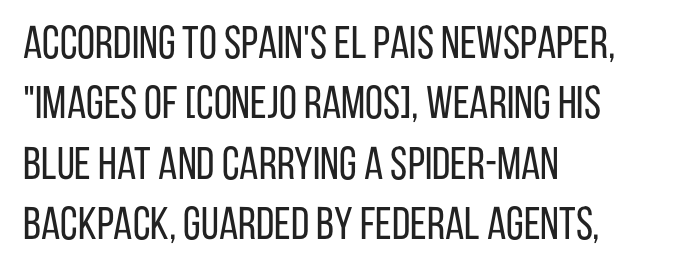
Q: Is the text bold? A: No.
Q: Is the text italic (slanted)? A: No, it is upright.
Q: Is the typeface a serif or a sans-serif typeface? A: Sans-serif.
Q: Is the text underlined? A: No.
Q: How is the paragraph aligned? A: Left-aligned.
Q: Is the spacing between letters normal or unusually wide? A: Normal.
Q: Is the spacing between lines tight, normal or loose? A: Normal.
Q: Width (condensed, normal, or wide)? A: Condensed.
Q: Stroke contrast? A: Low.
Q: x-height? A: Large.
Q: Monospaced? A: No.
